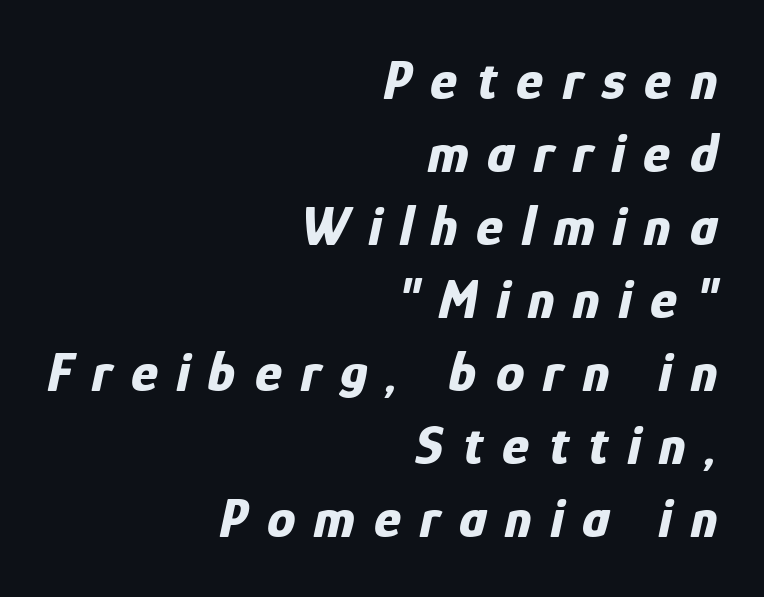
Q: Is the text bold? A: Yes.
Q: Is the text italic (slanted)? A: Yes, it leans right by about 12 degrees.
Q: Is the text underlined? A: No.
Q: How is the paragraph aligned? A: Right-aligned.
Q: Is the spacing between letters normal or unusually wide? A: Unusually wide.
Q: Is the spacing between lines tight, normal or loose? A: Normal.
Q: Width (condensed, normal, or wide)? A: Condensed.
Q: Stroke contrast? A: Low.
Q: x-height? A: Medium.
Q: Monospaced? A: No.
